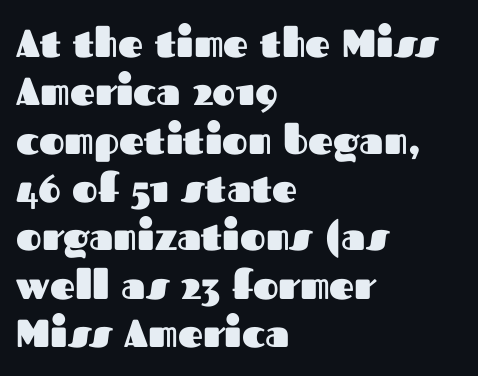
The image shows 39 px heavy sans-serif type, upright; set left-aligned, line spacing 1.24x, normal letter spacing, not underlined; medium stroke contrast and a medium x-height.
